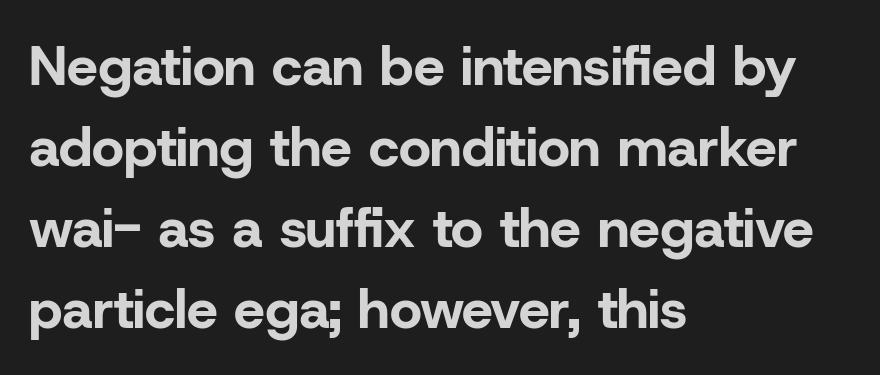
The image shows 55 px bold sans-serif type, upright; set left-aligned, normal line spacing (1.47x), normal letter spacing, not underlined; low stroke contrast and a medium x-height.
